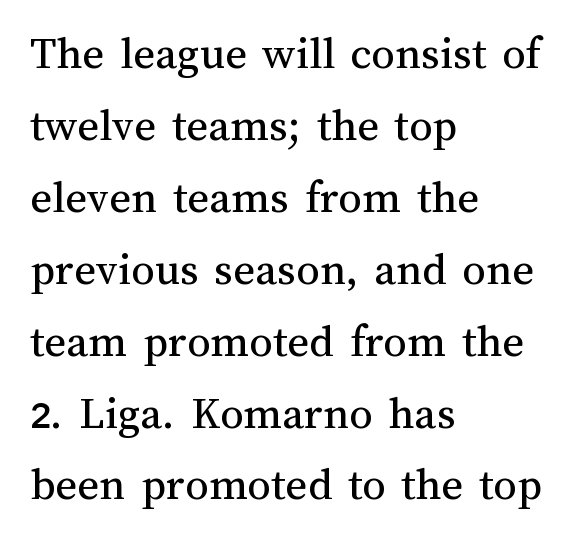
Q: Is the text bold? A: No.
Q: Is the text italic (slanted)? A: No, it is upright.
Q: Is the text underlined? A: No.
Q: How is the paragraph aligned? A: Left-aligned.
Q: Is the spacing between letters normal or unusually wide? A: Normal.
Q: Is the spacing between lines tight, normal or loose? A: Normal.
Q: Width (condensed, normal, or wide)? A: Normal.
Q: Stroke contrast? A: Medium.
Q: x-height? A: Medium.
Q: Monospaced? A: No.
